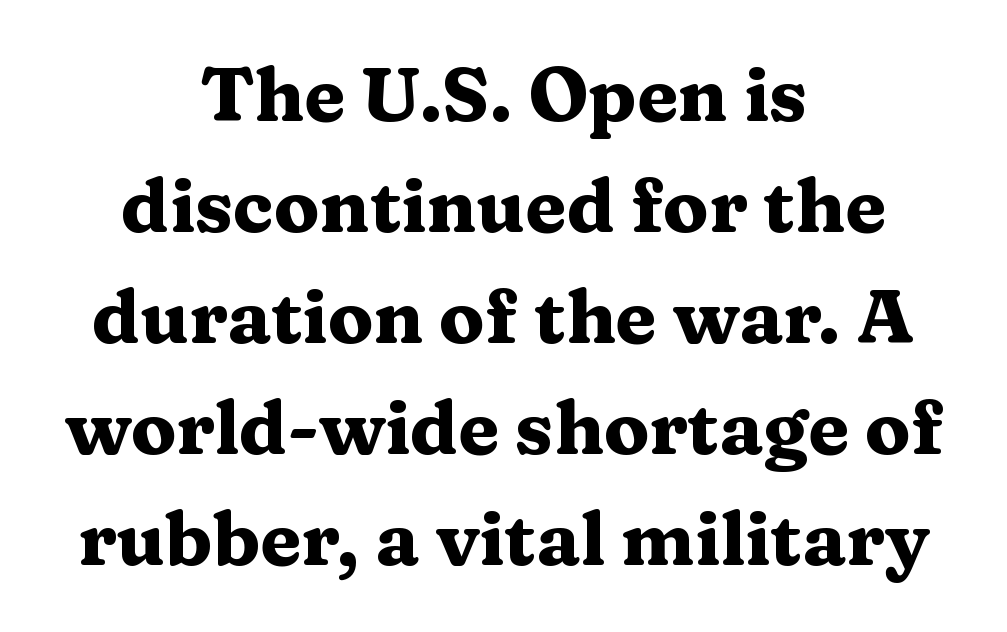
Q: Is the text bold? A: Yes.
Q: Is the text italic (slanted)? A: No, it is upright.
Q: Is the typeface a serif or a sans-serif typeface? A: Serif.
Q: Is the text underlined? A: No.
Q: How is the paragraph aligned? A: Centered.
Q: Is the spacing between letters normal or unusually wide? A: Normal.
Q: Is the spacing between lines tight, normal or loose? A: Normal.
Q: Width (condensed, normal, or wide)? A: Wide.
Q: Stroke contrast? A: Medium.
Q: x-height? A: Medium.
Q: Monospaced? A: No.
